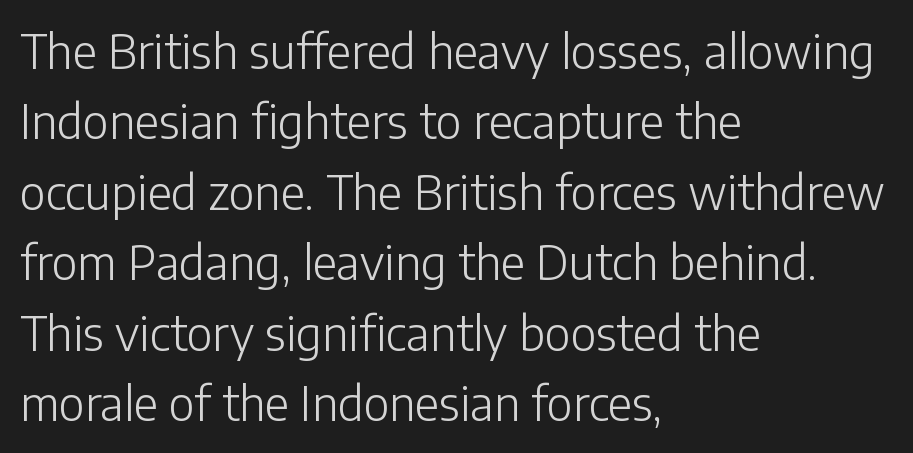
Q: Is the text bold? A: No.
Q: Is the text italic (slanted)? A: No, it is upright.
Q: Is the typeface a serif or a sans-serif typeface? A: Sans-serif.
Q: Is the text underlined? A: No.
Q: How is the paragraph aligned? A: Left-aligned.
Q: Is the spacing between letters normal or unusually wide? A: Normal.
Q: Is the spacing between lines tight, normal or loose? A: Normal.
Q: Width (condensed, normal, or wide)? A: Normal.
Q: Stroke contrast? A: Low.
Q: x-height? A: Medium.
Q: Monospaced? A: No.
